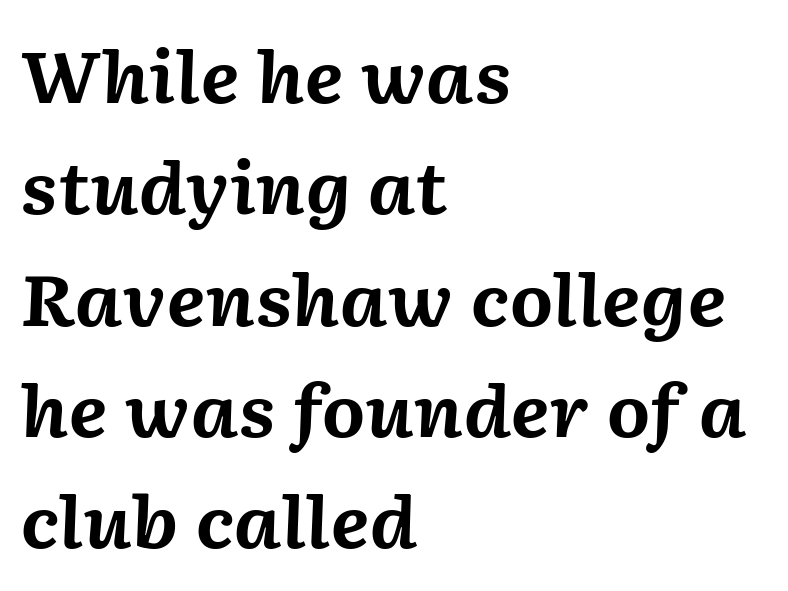
The image shows 70 px bold type, italic (leaning right); set left-aligned, normal line spacing (1.59x), normal letter spacing, not underlined; medium stroke contrast and a medium x-height.
